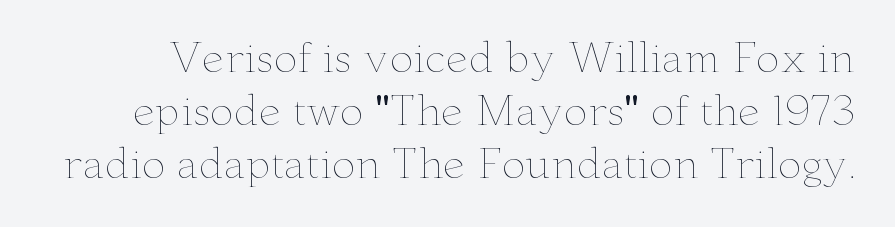
The type sits square on the baseline with zero lean. The gap between lines stays unmarked. The typesetting does not lean heavy: it is not bold. Default kerning and tracking; the words read as compact shapes.
